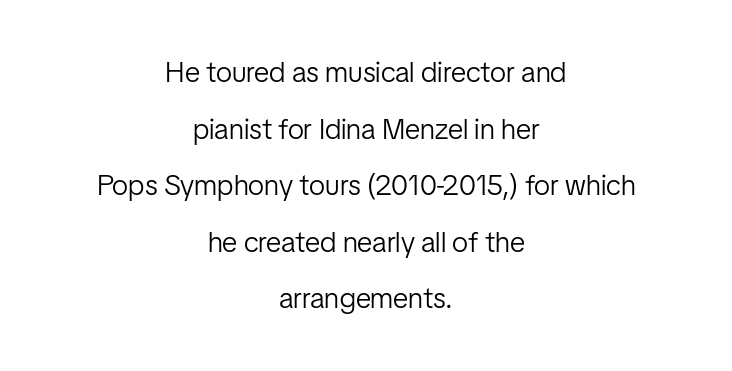
{"serif": "no", "italic": "no", "bold": "no", "weight": "light", "width": "condensed", "stroke_contrast": "low", "x_height": "medium", "monospaced": "no", "underline": "no", "align": "center", "line_spacing": "loose", "line_spacing_ratio": 1.95, "letter_spacing": "normal", "letter_spacing_em": 0.0, "glyph_px": 29}
